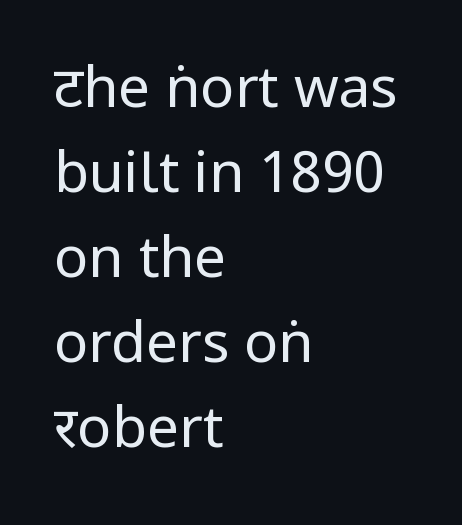
The image shows 57 px regular-weight, condensed sans-serif type, upright; set left-aligned, normal line spacing (1.49x), normal letter spacing, not underlined; low stroke contrast.
